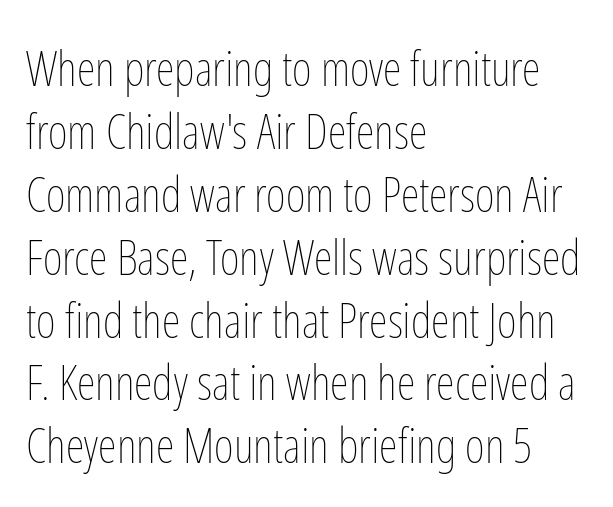
Q: Is the text bold? A: No.
Q: Is the text italic (slanted)? A: No, it is upright.
Q: Is the text underlined? A: No.
Q: How is the paragraph aligned? A: Left-aligned.
Q: Is the spacing between letters normal or unusually wide? A: Normal.
Q: Is the spacing between lines tight, normal or loose? A: Normal.
Q: Width (condensed, normal, or wide)? A: Condensed.
Q: Stroke contrast? A: Low.
Q: x-height? A: Medium.
Q: Monospaced? A: No.
